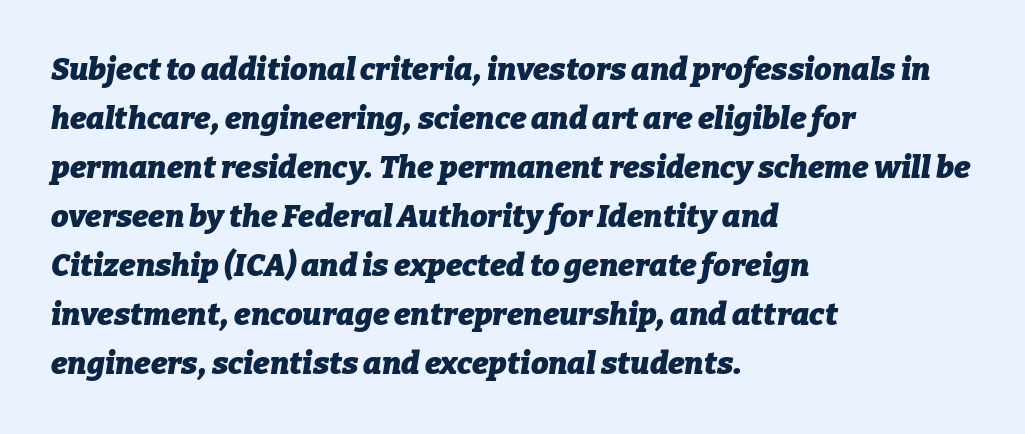
Q: Is the text bold? A: Yes.
Q: Is the text italic (slanted)? A: Yes, it leans right by about 9 degrees.
Q: Is the text underlined? A: No.
Q: How is the paragraph aligned? A: Left-aligned.
Q: Is the spacing between letters normal or unusually wide? A: Normal.
Q: Is the spacing between lines tight, normal or loose? A: Normal.
Q: Width (condensed, normal, or wide)? A: Normal.
Q: Stroke contrast? A: Low.
Q: x-height? A: Medium.
Q: Monospaced? A: No.
